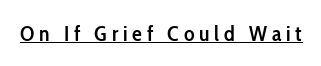
{"italic": "no", "bold": "semi", "underline": "yes", "letter_spacing": "wide", "letter_spacing_em": 0.22, "glyph_px": 22}
